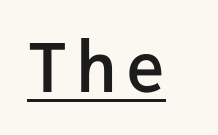
{"serif": "no", "italic": "no", "bold": "semi", "weight": "semibold", "width": "normal", "stroke_contrast": "low", "x_height": "medium", "monospaced": "yes", "underline": "yes", "glyph_px": 68}
